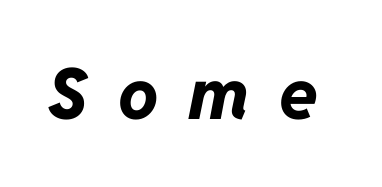
Q: Is the text bold? A: Yes.
Q: Is the text italic (slanted)? A: Yes, it leans right by about 11 degrees.
Q: Is the text underlined? A: No.
Q: Is the spacing between letters normal or unusually wide? A: Unusually wide.
Q: Width (condensed, normal, or wide)? A: Normal.
Q: Stroke contrast? A: Low.
Q: x-height? A: Medium.
Q: Monospaced? A: No.
